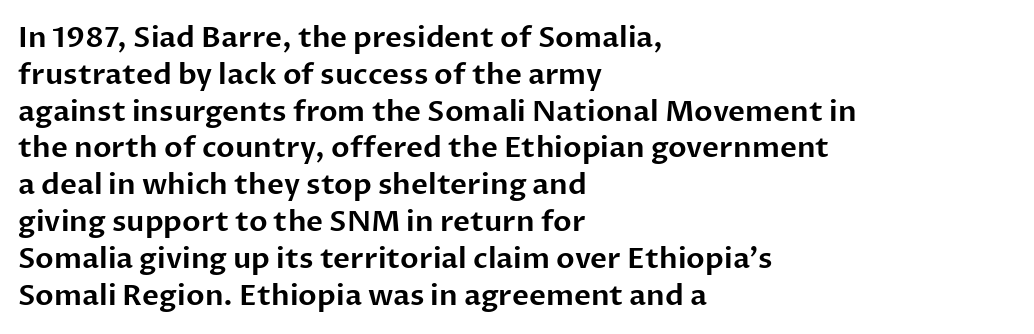
Q: Is the text italic (slanted)? A: No, it is upright.
Q: Is the typeface a serif or a sans-serif typeface? A: Sans-serif.
Q: Is the text underlined? A: No.
Q: How is the paragraph aligned? A: Left-aligned.
Q: Is the spacing between letters normal or unusually wide? A: Normal.
Q: Is the spacing between lines tight, normal or loose? A: Normal.
Q: Width (condensed, normal, or wide)? A: Normal.
Q: Stroke contrast? A: Low.
Q: x-height? A: Medium.
Q: Monospaced? A: No.
